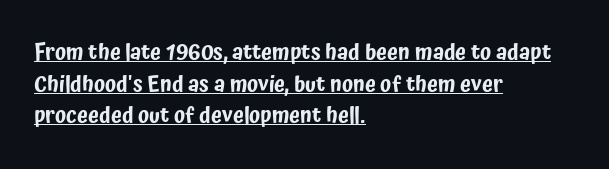
The image shows 22 px text type, upright; set left-aligned, normal line spacing (1.44x), normal letter spacing, underlined.
